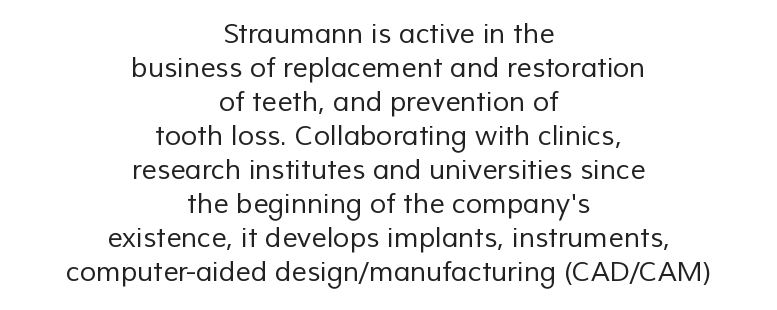
Unmarked baselines from the first word to the last. Notice how descenders clear the ascenders below comfortably — that's standard leading. The strokes carry an ordinary text weight at most. Here the glyphs are tracked normally, forming tight word shapes.
